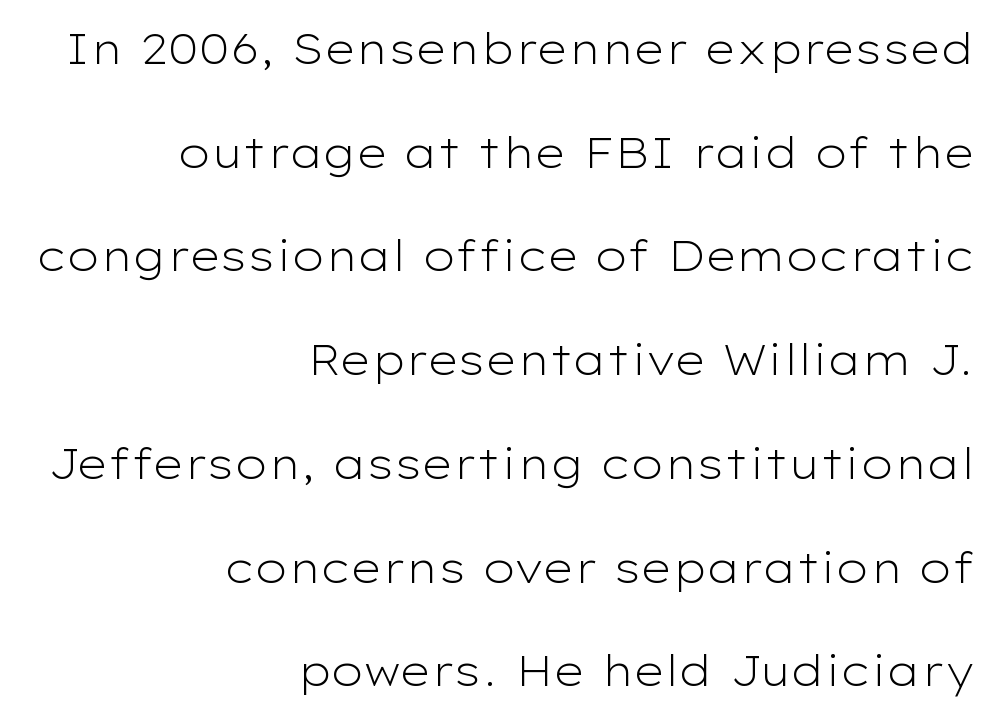
Q: Is the text bold? A: No.
Q: Is the text italic (slanted)? A: No, it is upright.
Q: Is the typeface a serif or a sans-serif typeface? A: Sans-serif.
Q: Is the text underlined? A: No.
Q: How is the paragraph aligned? A: Right-aligned.
Q: Is the spacing between letters normal or unusually wide? A: Normal.
Q: Is the spacing between lines tight, normal or loose? A: Loose.
Q: Width (condensed, normal, or wide)? A: Wide.
Q: Stroke contrast? A: Low.
Q: x-height? A: Medium.
Q: Monospaced? A: No.
